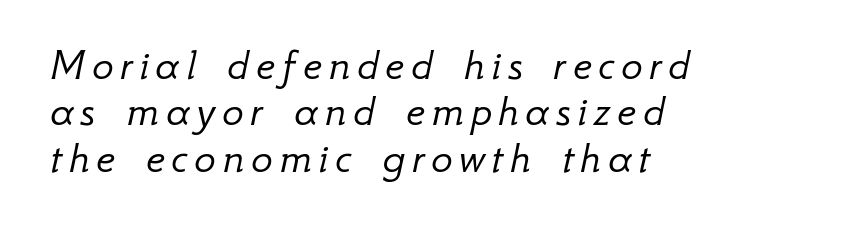
{"italic": "yes", "lean": "right", "slant_degrees": 12, "bold": "no", "weight": "light", "width": "normal", "stroke_contrast": "low", "x_height": "small", "monospaced": "no", "underline": "no", "align": "left", "line_spacing": "tight", "line_spacing_ratio": 1.03, "glyph_px": 45}
